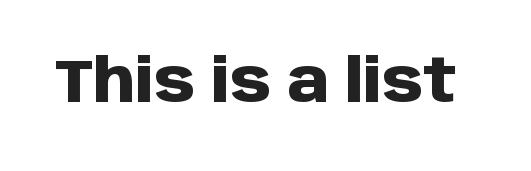
{"serif": "no", "italic": "no", "bold": "yes", "weight": "heavy", "width": "normal", "stroke_contrast": "low", "x_height": "large", "monospaced": "no", "underline": "no", "letter_spacing": "normal", "letter_spacing_em": 0.0, "glyph_px": 60}
